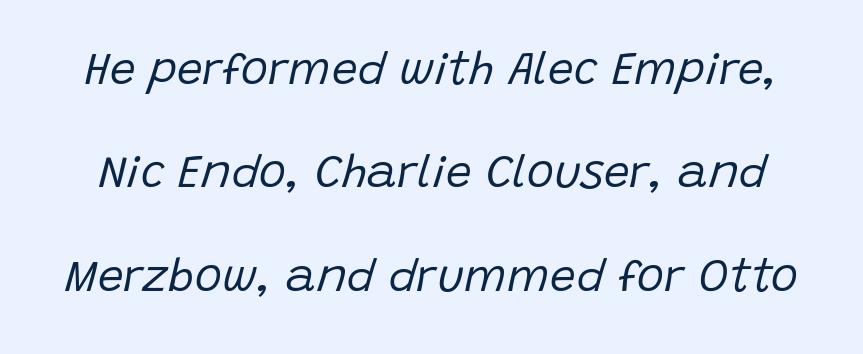
Q: Is the text bold? A: No.
Q: Is the text italic (slanted)? A: Yes, it leans right by about 15 degrees.
Q: Is the text underlined? A: No.
Q: Is the spacing between letters normal or unusually wide? A: Normal.
Q: Is the spacing between lines tight, normal or loose? A: Loose.
Q: Width (condensed, normal, or wide)? A: Normal.
Q: Stroke contrast? A: Low.
Q: x-height? A: Large.
Q: Monospaced? A: No.
